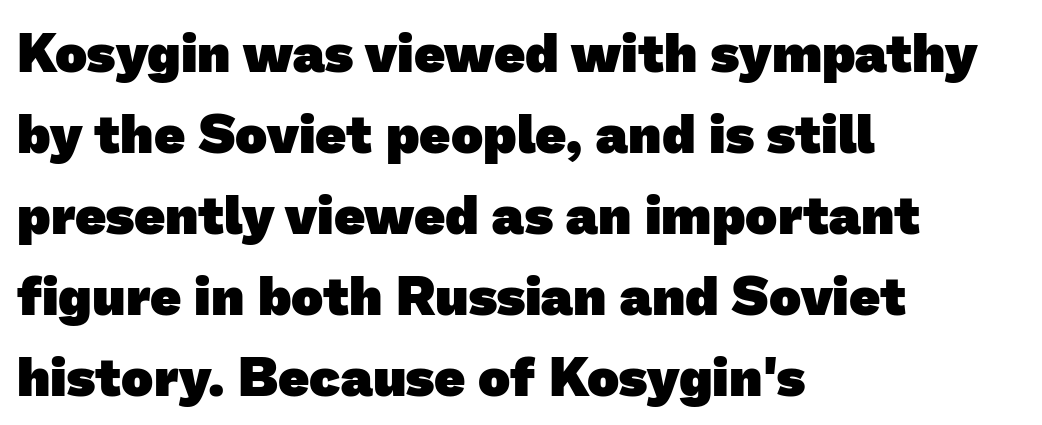
Plain, unruled lines of type. You could not count columns in this text — the font is proportionally spaced. Is the letter spacing exaggerated? No — it looks like the ordinary default. The typeface chosen for these lines omits serifs. Baseline-to-baseline distance is the conventional proportion of letter height. The paragraph has a hard left edge and a soft right edge.
